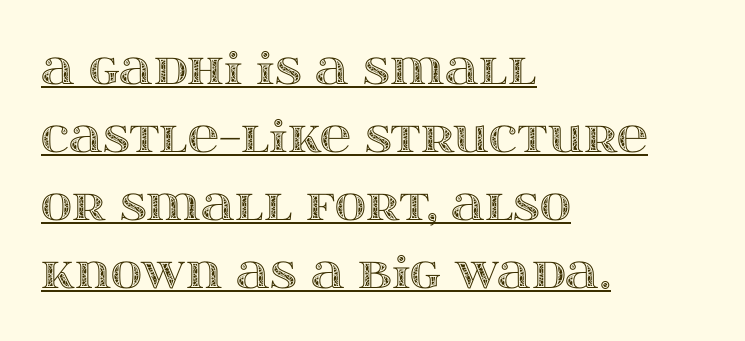
The image shows 43 px wide type, upright; set left-aligned, normal line spacing (1.58x), normal letter spacing, underlined; a large x-height.
